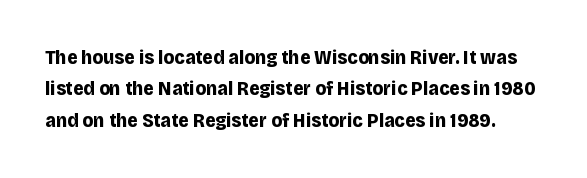
Q: Is the text bold? A: Yes.
Q: Is the text italic (slanted)? A: No, it is upright.
Q: Is the text underlined? A: No.
Q: Is the spacing between letters normal or unusually wide? A: Normal.
Q: Is the spacing between lines tight, normal or loose? A: Normal.
